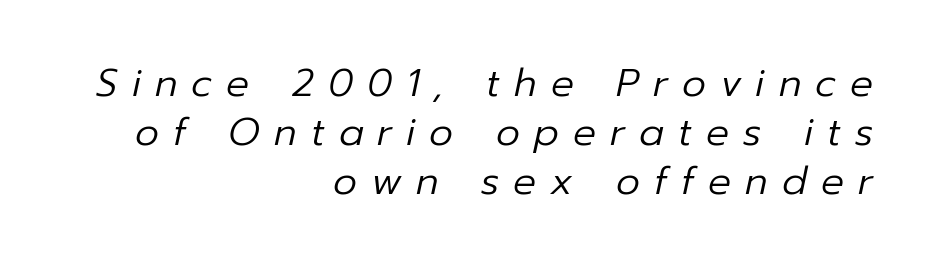
{"italic": "yes", "lean": "right", "slant_degrees": 12, "bold": "no", "weight": "regular", "width": "normal", "stroke_contrast": "low", "x_height": "medium", "monospaced": "no", "underline": "no", "align": "right", "line_spacing": "normal", "line_spacing_ratio": 1.29, "letter_spacing": "wide", "letter_spacing_em": 0.37, "glyph_px": 38}
